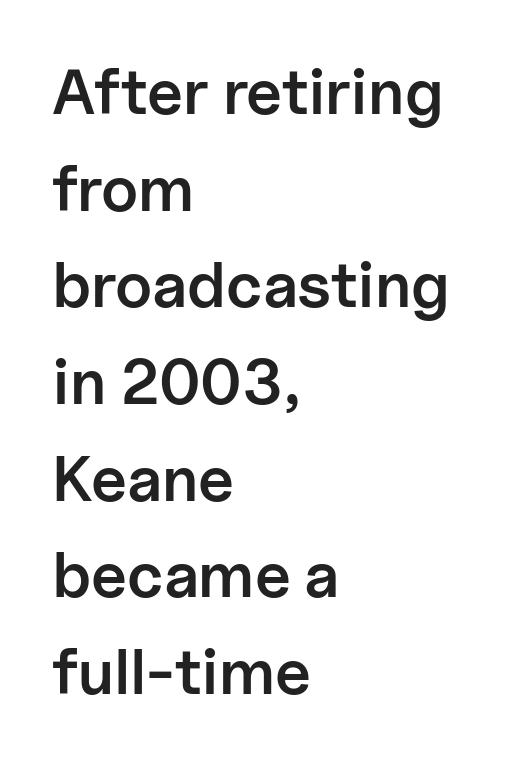
{"serif": "no", "italic": "no", "bold": "semi", "weight": "semibold", "width": "normal", "stroke_contrast": "low", "x_height": "medium", "monospaced": "no", "underline": "no", "align": "left", "line_spacing": "normal", "line_spacing_ratio": 1.51, "letter_spacing": "normal", "letter_spacing_em": 0.0, "glyph_px": 64}
